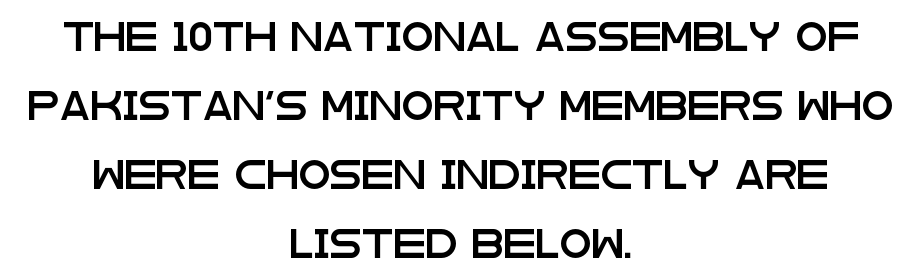
{"serif": "no", "italic": "no", "width": "wide", "stroke_contrast": "low", "x_height": "large", "monospaced": "no", "underline": "no", "align": "center", "line_spacing": "loose", "line_spacing_ratio": 2.38, "letter_spacing": "normal", "letter_spacing_em": 0.0, "glyph_px": 29}
